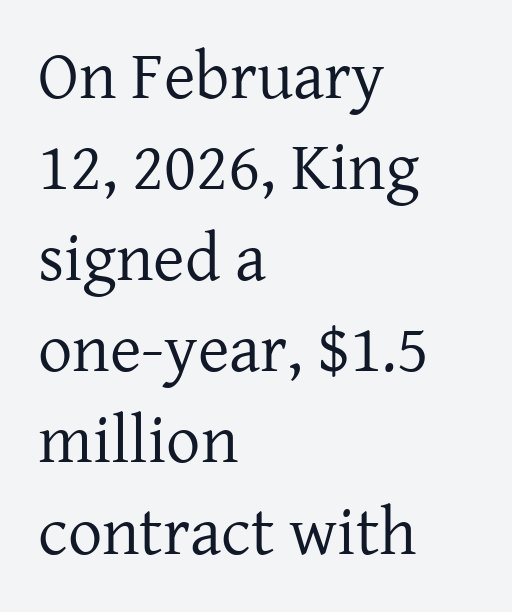
Q: Is the text bold? A: No.
Q: Is the text italic (slanted)? A: No, it is upright.
Q: Is the typeface a serif or a sans-serif typeface? A: Serif.
Q: Is the text underlined? A: No.
Q: How is the paragraph aligned? A: Left-aligned.
Q: Is the spacing between letters normal or unusually wide? A: Normal.
Q: Is the spacing between lines tight, normal or loose? A: Normal.
Q: Width (condensed, normal, or wide)? A: Normal.
Q: Stroke contrast? A: Low.
Q: x-height? A: Medium.
Q: Monospaced? A: No.
